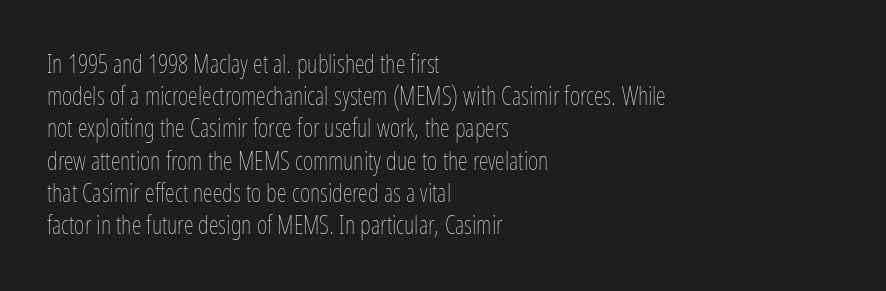
{"italic": "no", "bold": "no", "underline": "no", "align": "left", "line_spacing": "normal", "line_spacing_ratio": 1.29, "letter_spacing": "normal", "letter_spacing_em": 0.0, "glyph_px": 25}
